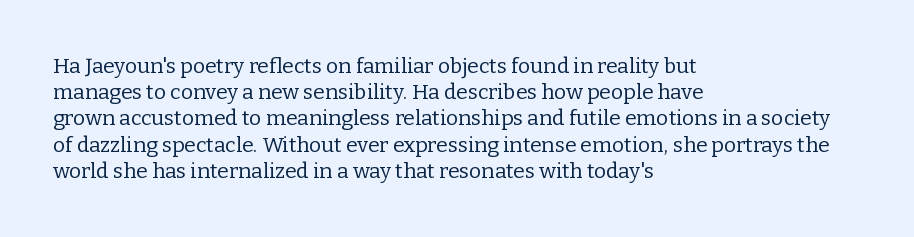
Q: Is the text bold? A: No.
Q: Is the text italic (slanted)? A: No, it is upright.
Q: Is the text underlined? A: No.
Q: How is the paragraph aligned? A: Left-aligned.
Q: Is the spacing between letters normal or unusually wide? A: Normal.
Q: Is the spacing between lines tight, normal or loose? A: Normal.
